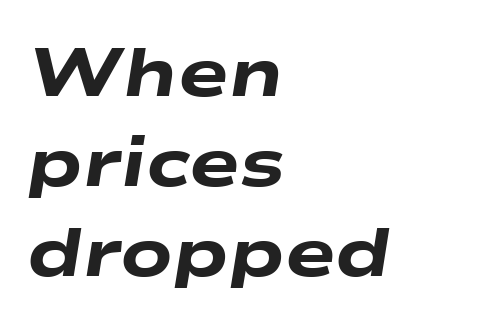
{"italic": "yes", "lean": "right", "slant_degrees": 9, "bold": "yes", "weight": "heavy", "width": "wide", "stroke_contrast": "low", "x_height": "medium", "monospaced": "no", "underline": "no", "align": "left", "line_spacing": "normal", "line_spacing_ratio": 1.32, "letter_spacing": "normal", "letter_spacing_em": 0.0, "glyph_px": 68}
